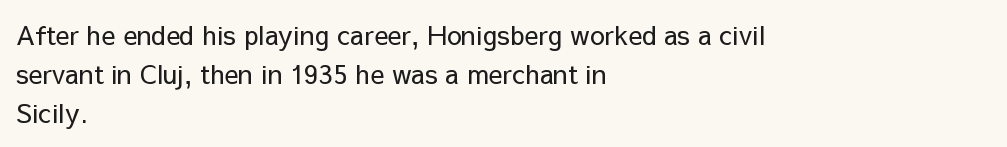
{"italic": "no", "bold": "no", "underline": "no", "align": "left", "line_spacing": "normal", "line_spacing_ratio": 1.5, "letter_spacing": "normal", "letter_spacing_em": 0.0, "glyph_px": 26}
